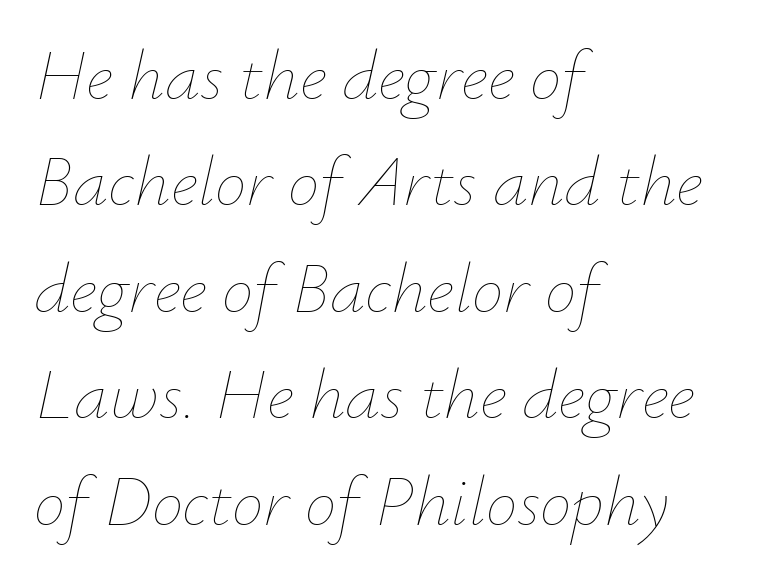
The rendering uses natural spacing where letterforms have individual widths. Characters follow at the spacing the type designer built in. Compared with typical paragraphs, the rows here are spaced about the same. Check under the words: just untouched page. The glyphs look as if they've been sheared to an angle.
